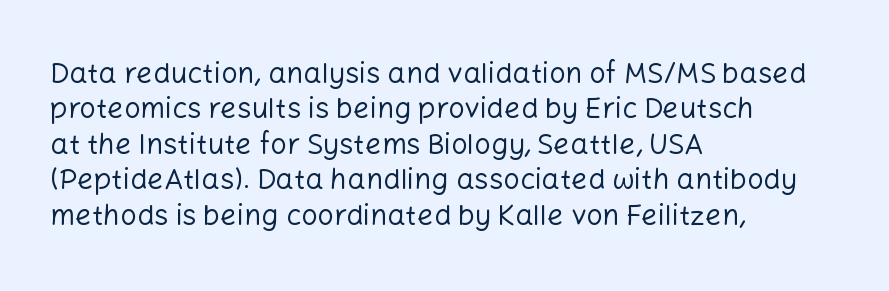
Nope, not italic — everything's standing straight. The letterforms sit shoulder to shoulder at normal distance. No extra ink here — the face is not bold. Check under the words: just untouched page. The text block is weighted toward the left margin, trailing off unevenly rightward. You could not count columns in this text — the font is proportionally spaced.
